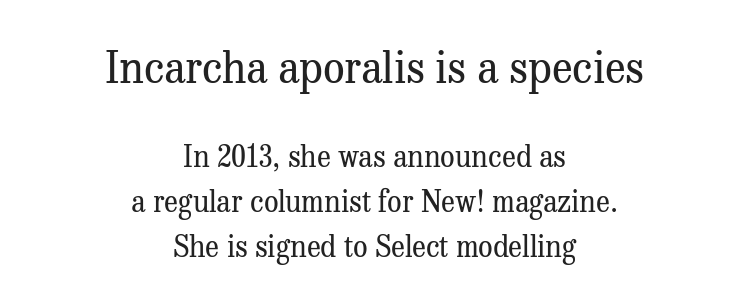
The image shows 43 px regular-weight serif type, upright; set centered, normal line spacing (1.55x), normal letter spacing, not underlined; the first (top) block is 1.48x larger; medium stroke contrast and a medium x-height.
